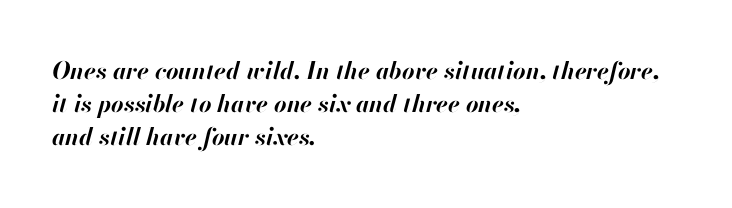
Q: Is the text bold? A: Yes.
Q: Is the text italic (slanted)? A: Yes, it leans right by about 13 degrees.
Q: Is the text underlined? A: No.
Q: How is the paragraph aligned? A: Left-aligned.
Q: Is the spacing between letters normal or unusually wide? A: Normal.
Q: Is the spacing between lines tight, normal or loose? A: Normal.
